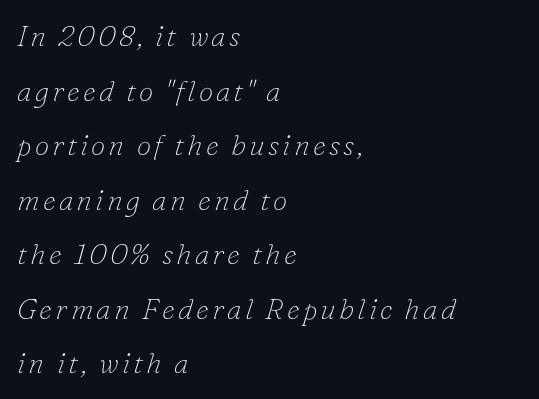
The lettering tilts uniformly, giving the passage an italic look. Here the designer chose a conventional face with non-uniform glyph widths. Left-aligned paragraph, ragged on the right. Serifs: yes, visible at the terminals of the letterforms.
